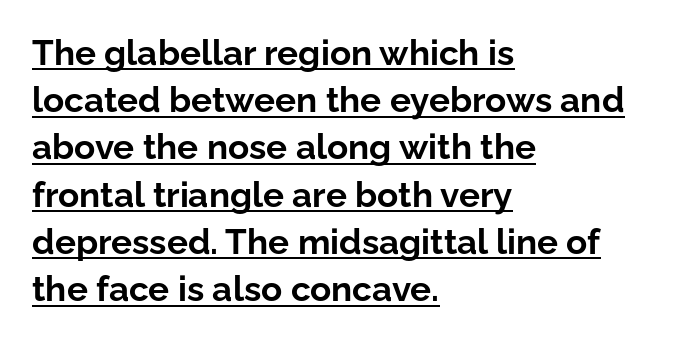
This rendering uses left alignment, leaving the right contour irregular. A typesetter would label this face a sans. How heavy is the stroke? Heavy — this is a bold. Students, observe the line beneath the letters — that is underlining.
